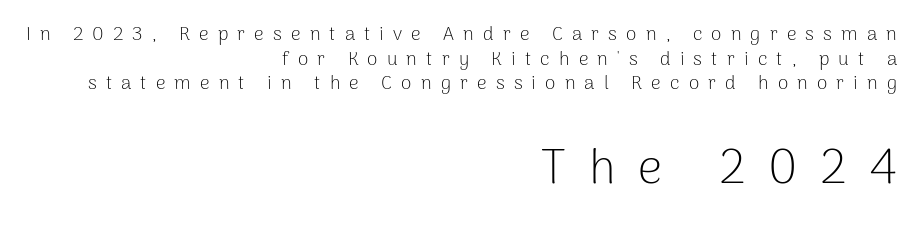
The letterforms sit at book weight or below. This sample is right-justified, so line beginnings fall wherever the words allow. Underlining? Definitely not there. Here the designer chose a conventional face with non-uniform glyph widths. The type is letterspaced generously, with wide tracking.
